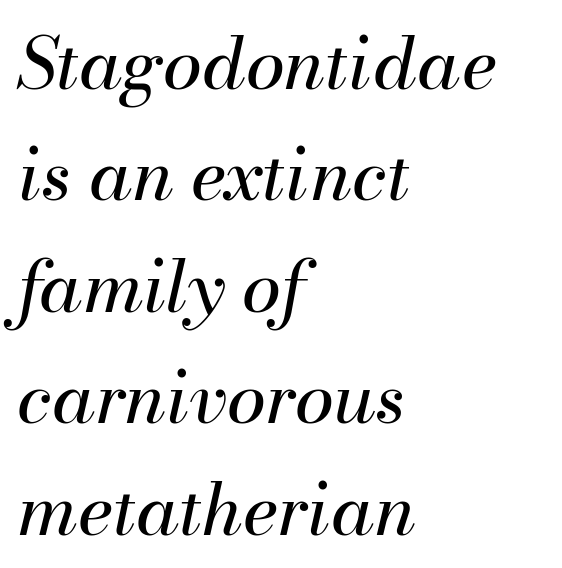
The baseline area is clear. The horizontal fit of the characters is conventional and even. A typesetter would call this proportional, since set widths differ per character. The letters are slanted; this is an italic face.
